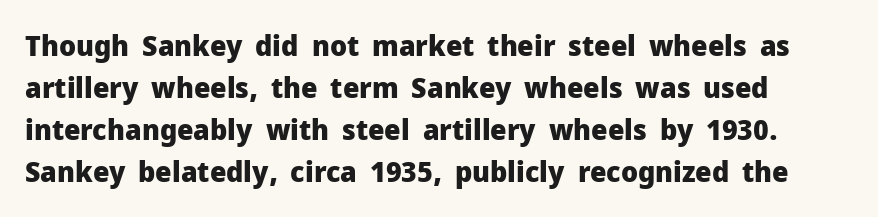
{"serif": "no", "italic": "no", "bold": "yes", "weight": "heavy", "width": "normal", "stroke_contrast": "low", "x_height": "medium", "monospaced": "no", "underline": "no", "align": "left", "line_spacing": "normal", "line_spacing_ratio": 1.45, "letter_spacing": "normal", "letter_spacing_em": 0.0, "glyph_px": 29}
